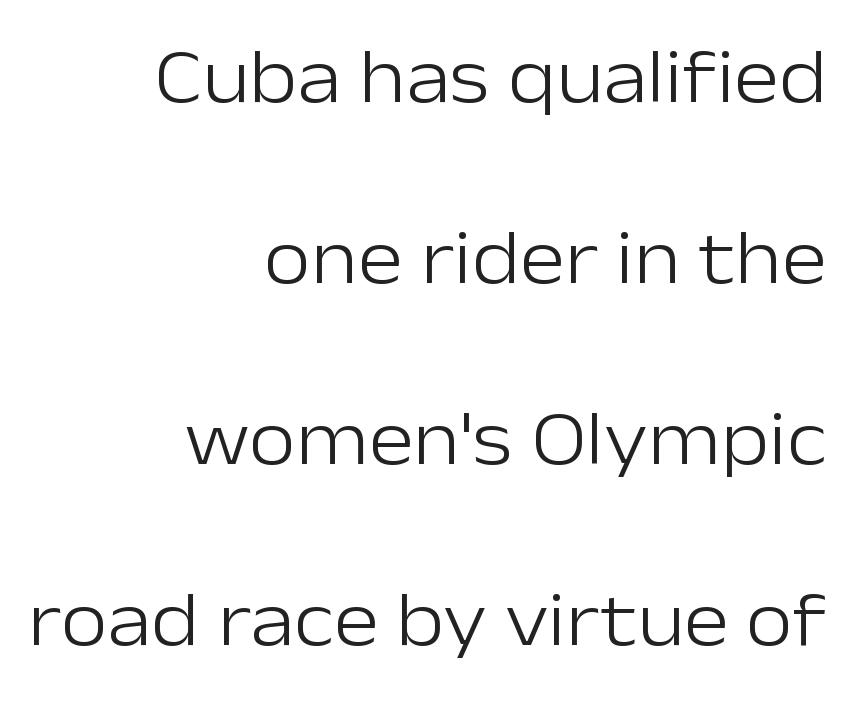
The specimen omits any rule beneath the text block's lines. Students, note that the glyphs here touch the page at normal intervals. The typeface has the unassuming heft of standard copy or less. Where is the straight margin? On the right. Nope, not italic — everything's standing straight. The letters advance in unequal steps, a hallmark of proportional type.
